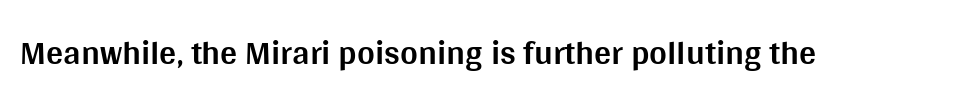
Q: Is the text bold? A: Yes.
Q: Is the text italic (slanted)? A: No, it is upright.
Q: Is the typeface a serif or a sans-serif typeface? A: Sans-serif.
Q: Is the text underlined? A: No.
Q: Is the spacing between letters normal or unusually wide? A: Normal.
Q: Width (condensed, normal, or wide)? A: Normal.
Q: Stroke contrast? A: Medium.
Q: x-height? A: Large.
Q: Monospaced? A: No.
